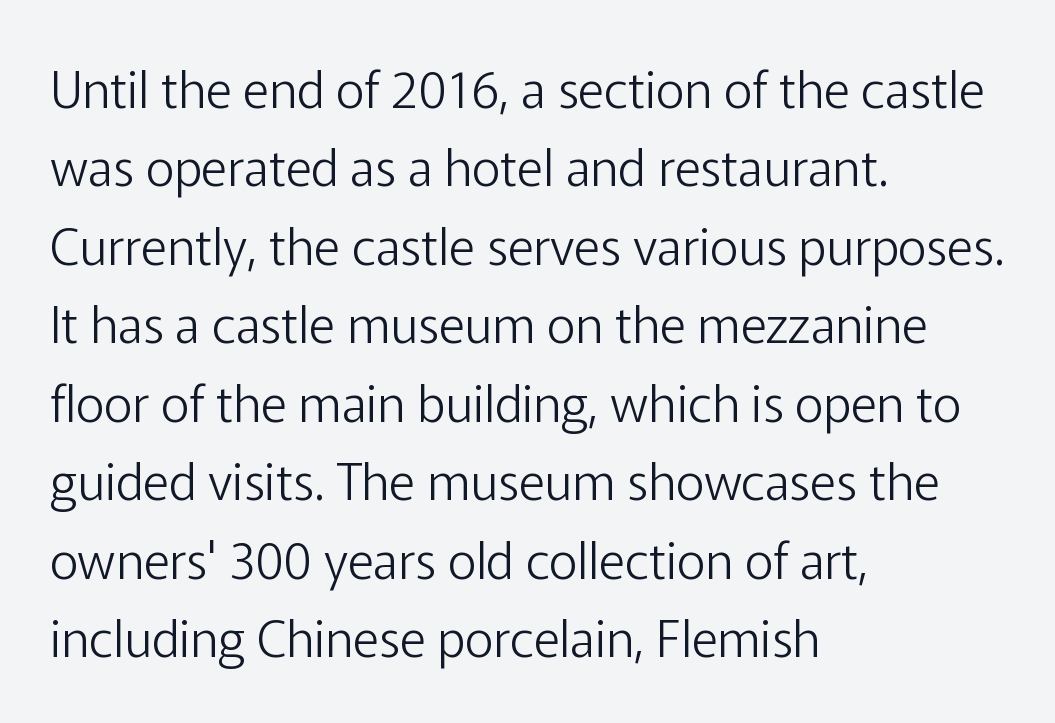
Q: Is the text bold? A: No.
Q: Is the text italic (slanted)? A: No, it is upright.
Q: Is the typeface a serif or a sans-serif typeface? A: Sans-serif.
Q: Is the text underlined? A: No.
Q: How is the paragraph aligned? A: Left-aligned.
Q: Is the spacing between letters normal or unusually wide? A: Normal.
Q: Is the spacing between lines tight, normal or loose? A: Normal.
Q: Width (condensed, normal, or wide)? A: Normal.
Q: Stroke contrast? A: Low.
Q: x-height? A: Medium.
Q: Monospaced? A: No.
